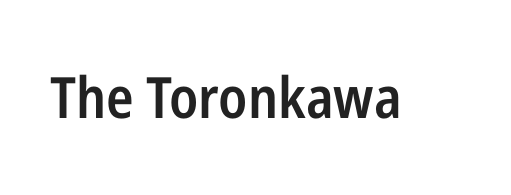
The image shows 57 px semibold, condensed sans-serif type, upright; set normal letter spacing, not underlined; low stroke contrast and a medium x-height.
